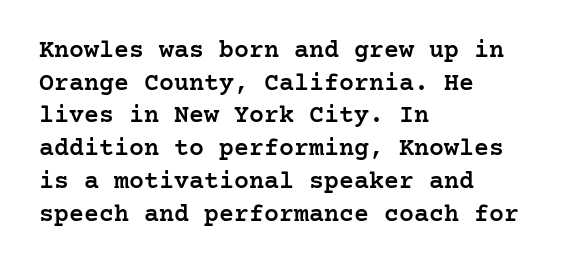
Q: Is the text bold? A: Semi-bold.
Q: Is the text italic (slanted)? A: No, it is upright.
Q: Is the text underlined? A: No.
Q: How is the paragraph aligned? A: Left-aligned.
Q: Is the spacing between letters normal or unusually wide? A: Normal.
Q: Is the spacing between lines tight, normal or loose? A: Normal.
